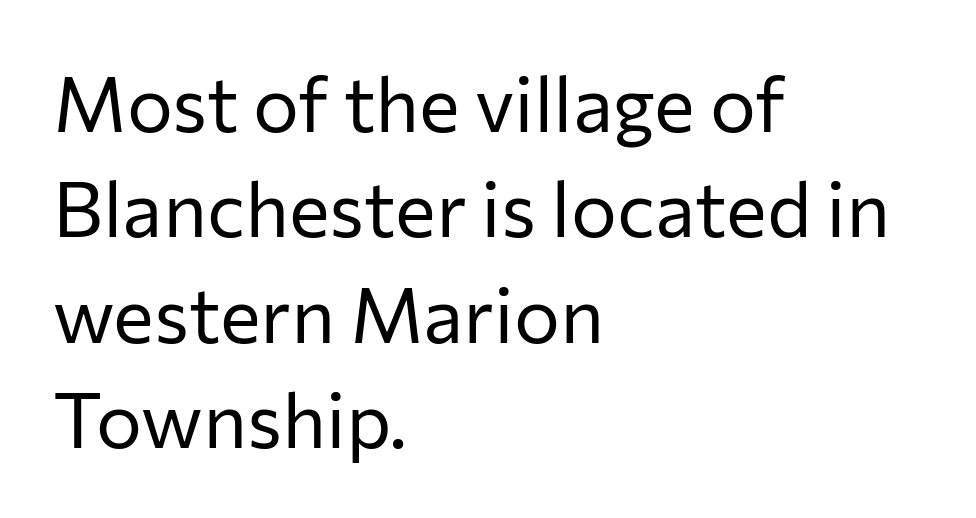
Q: Is the text bold? A: No.
Q: Is the text italic (slanted)? A: No, it is upright.
Q: Is the typeface a serif or a sans-serif typeface? A: Sans-serif.
Q: Is the text underlined? A: No.
Q: How is the paragraph aligned? A: Left-aligned.
Q: Is the spacing between letters normal or unusually wide? A: Normal.
Q: Is the spacing between lines tight, normal or loose? A: Normal.
Q: Width (condensed, normal, or wide)? A: Normal.
Q: Stroke contrast? A: Low.
Q: x-height? A: Medium.
Q: Monospaced? A: No.
